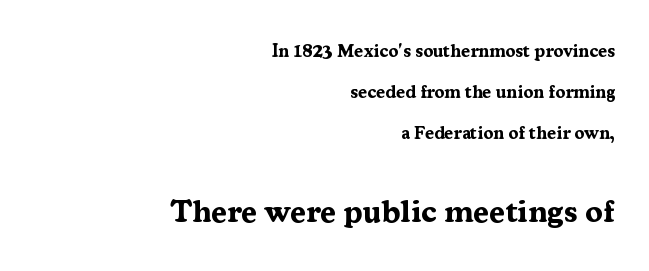
{"serif": "yes", "italic": "no", "bold": "yes", "weight": "bold", "width": "normal", "stroke_contrast": "medium", "x_height": "medium", "monospaced": "no", "underline": "no", "align": "right", "line_spacing": "loose", "line_spacing_ratio": 2.27, "letter_spacing": "normal", "letter_spacing_em": 0.0, "larger_block": "second", "size_ratio": 1.78, "glyph_px": 32}
